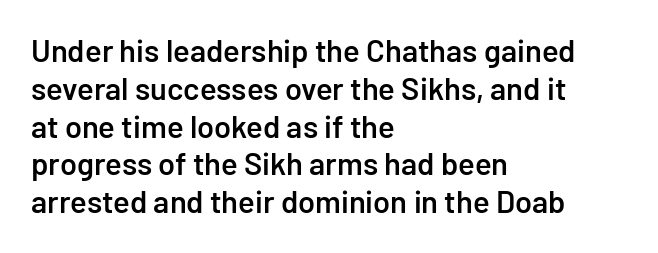
Q: Is the text bold? A: Semi-bold.
Q: Is the text italic (slanted)? A: No, it is upright.
Q: Is the typeface a serif or a sans-serif typeface? A: Sans-serif.
Q: Is the text underlined? A: No.
Q: How is the paragraph aligned? A: Left-aligned.
Q: Is the spacing between letters normal or unusually wide? A: Normal.
Q: Width (condensed, normal, or wide)? A: Normal.
Q: Stroke contrast? A: Low.
Q: x-height? A: Medium.
Q: Monospaced? A: No.
